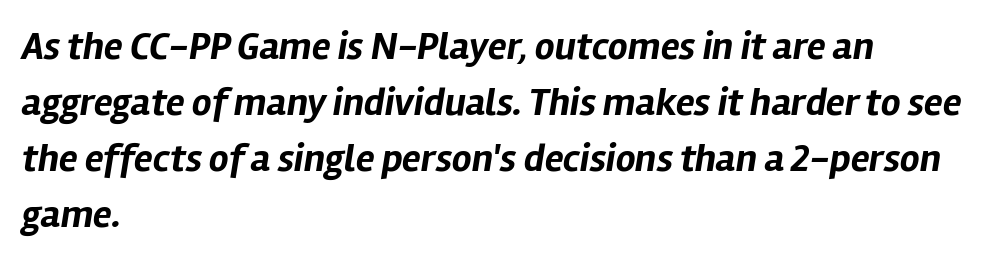
{"italic": "yes", "lean": "right", "slant_degrees": 12, "bold": "yes", "weight": "bold", "width": "normal", "stroke_contrast": "low", "x_height": "medium", "monospaced": "no", "underline": "no", "align": "left", "line_spacing": "normal", "line_spacing_ratio": 1.44, "letter_spacing": "normal", "letter_spacing_em": 0.0, "glyph_px": 39}
